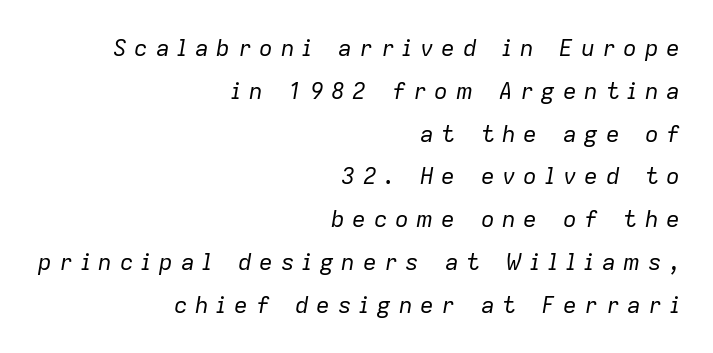
The image shows 23 px text type, italic (leaning right); set right-aligned, line spacing 1.86x, unusually wide letter spacing (+0.33 em), not underlined.
